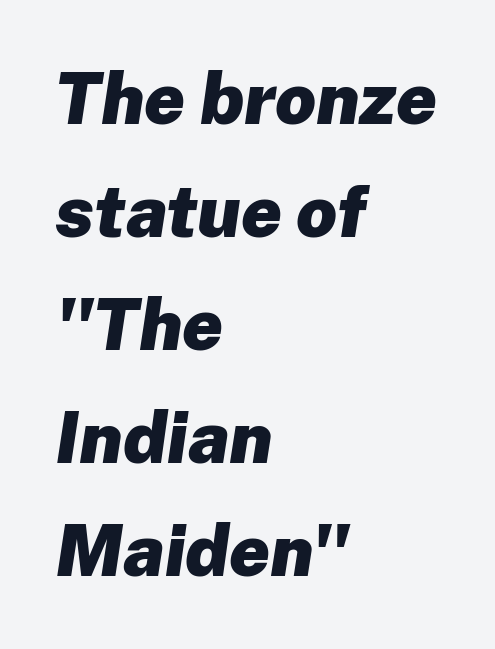
Do the characters align in a grid? No, the font is proportional. Leftover space on each line is placed entirely after the last word. What weight is shown? A full bold with thick strokes. Here the glyphs are tracked normally, forming tight word shapes. Designer's note — italics engaged. The baseline area is clear.
